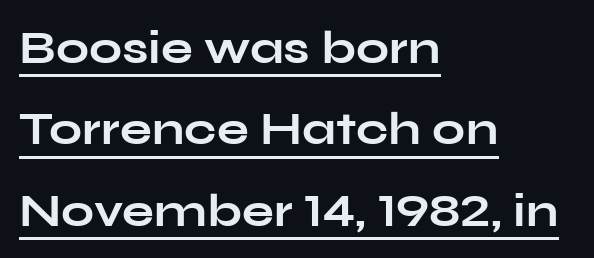
Do the letters lean? They stand straight. Each word holds together tightly as a unit, with standard inter-letter gaps. In terms of weight, the rendering is a true, heavy bold. Here the designer chose a conventional face with non-uniform glyph widths. Line starts are locked; line ends wander.
